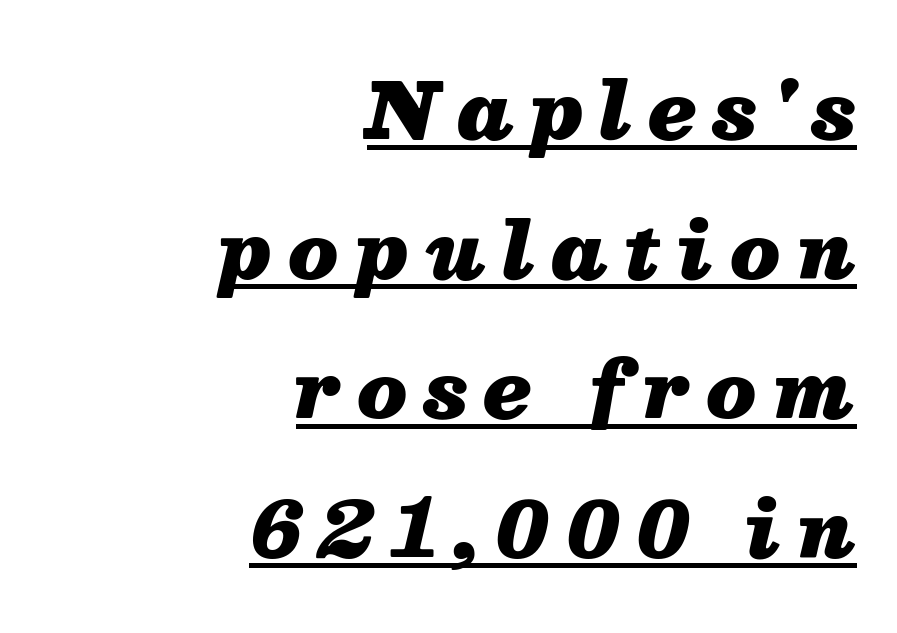
{"italic": "yes", "lean": "right", "slant_degrees": 13, "bold": "yes", "weight": "heavy", "width": "normal", "stroke_contrast": "medium", "x_height": "medium", "monospaced": "no", "underline": "yes", "align": "right", "line_spacing_ratio": 1.79, "letter_spacing": "wide", "letter_spacing_em": 0.22, "glyph_px": 78}
